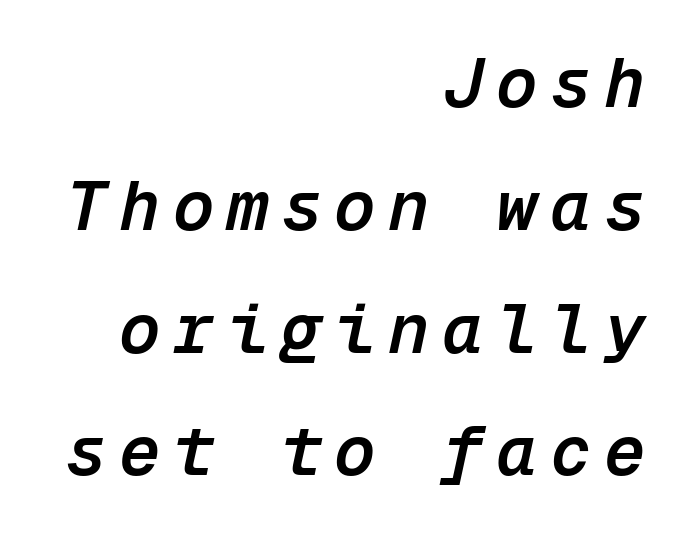
The image shows 69 px semibold type, italic (leaning right), monospaced; set right-aligned, line spacing 1.78x, not underlined; low stroke contrast and a medium x-height.
